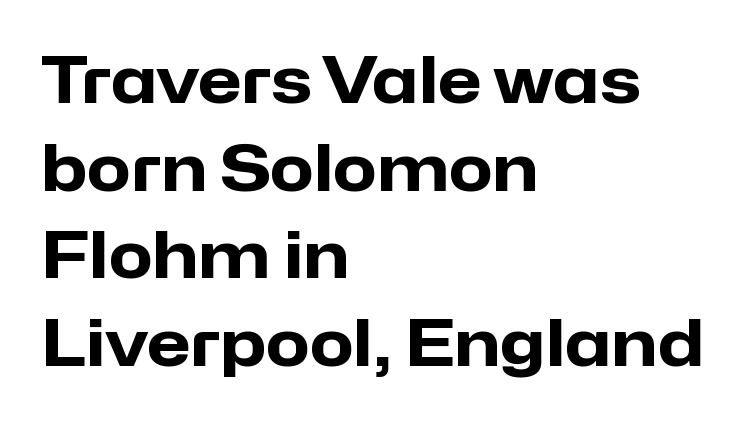
{"serif": "no", "italic": "no", "bold": "yes", "weight": "heavy", "width": "normal", "stroke_contrast": "low", "x_height": "medium", "monospaced": "no", "underline": "no", "align": "left", "line_spacing": "normal", "line_spacing_ratio": 1.37, "letter_spacing": "normal", "letter_spacing_em": 0.0, "glyph_px": 64}
